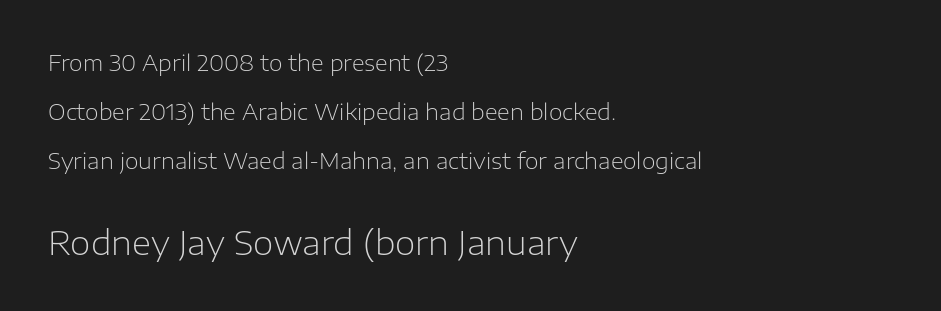
The image shows 33 px light sans-serif type, upright; set left-aligned, loose line spacing (2.22x), normal letter spacing, not underlined; the second (bottom) block is 1.5x larger; low stroke contrast and a medium x-height.
